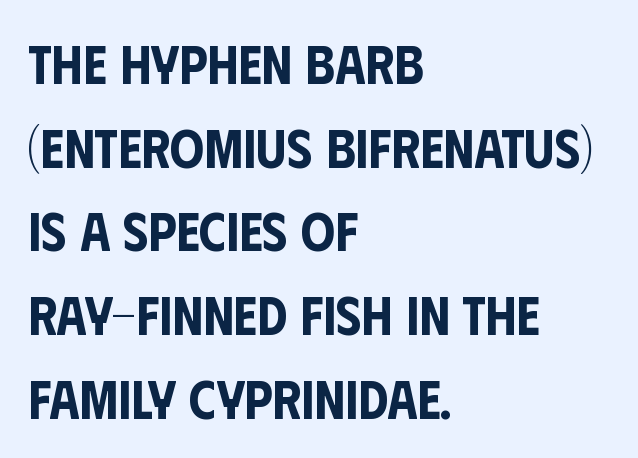
{"serif": "no", "italic": "no", "width": "condensed", "stroke_contrast": "low", "x_height": "large", "monospaced": "no", "underline": "no", "align": "left", "line_spacing": "normal", "line_spacing_ratio": 1.55, "letter_spacing": "normal", "letter_spacing_em": 0.0, "glyph_px": 54}
